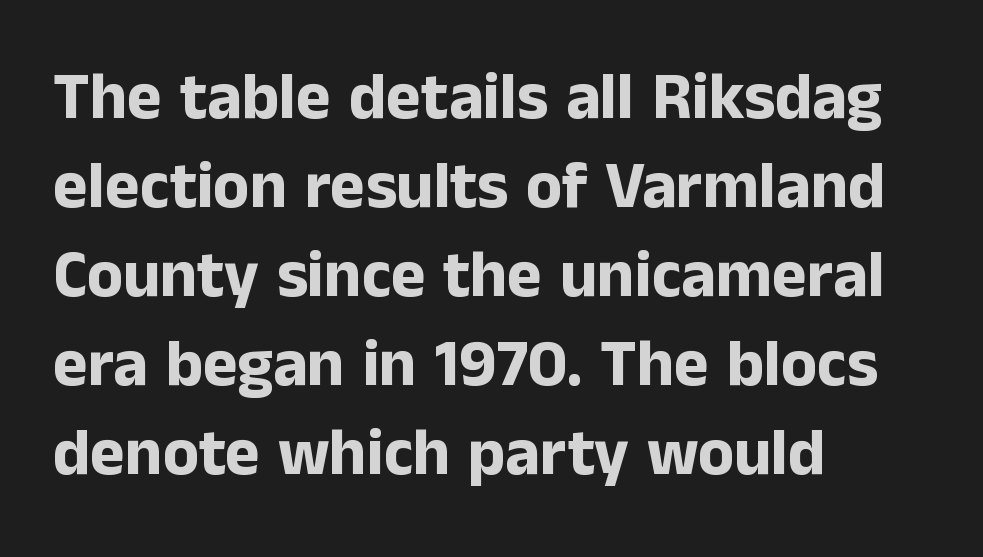
Q: Is the text bold? A: Yes.
Q: Is the text italic (slanted)? A: No, it is upright.
Q: Is the typeface a serif or a sans-serif typeface? A: Sans-serif.
Q: Is the text underlined? A: No.
Q: How is the paragraph aligned? A: Left-aligned.
Q: Is the spacing between letters normal or unusually wide? A: Normal.
Q: Is the spacing between lines tight, normal or loose? A: Normal.
Q: Width (condensed, normal, or wide)? A: Normal.
Q: Stroke contrast? A: Low.
Q: x-height? A: Medium.
Q: Monospaced? A: No.
